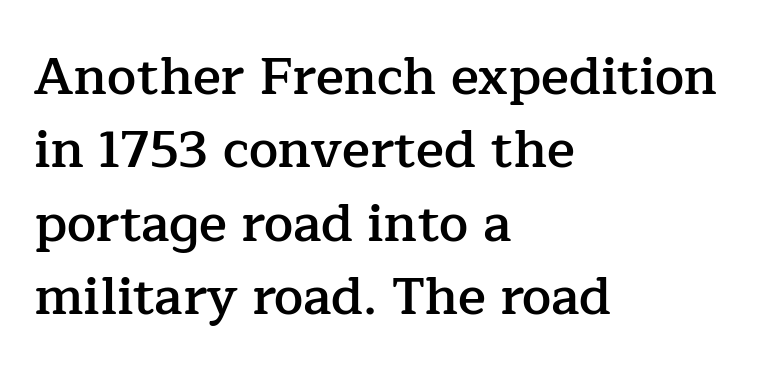
The image shows 52 px semibold serif type, upright; set left-aligned, normal line spacing (1.41x), normal letter spacing, not underlined; low stroke contrast and a medium x-height.
